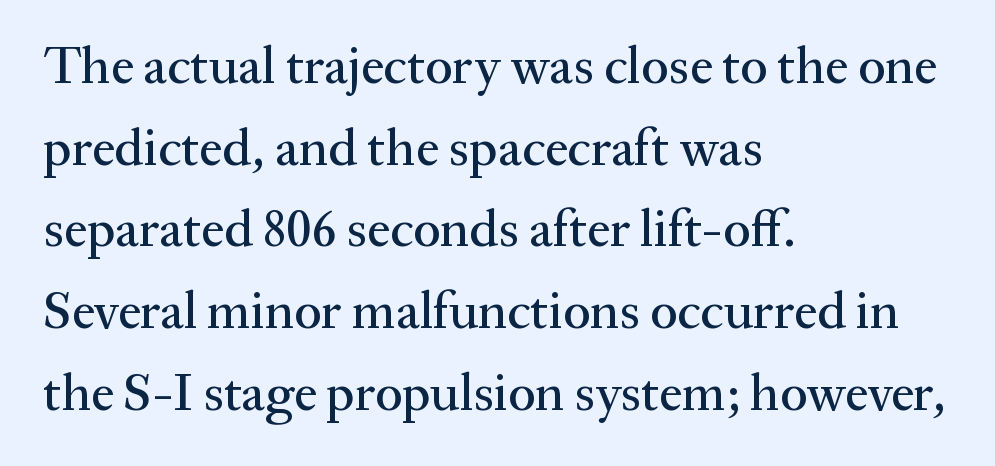
Line starts are locked; line ends wander. Unlike italic type, these characters show no tilt at all. This sample has the flowing, uneven cadence of proportional lettering. The words here are not underlined.
